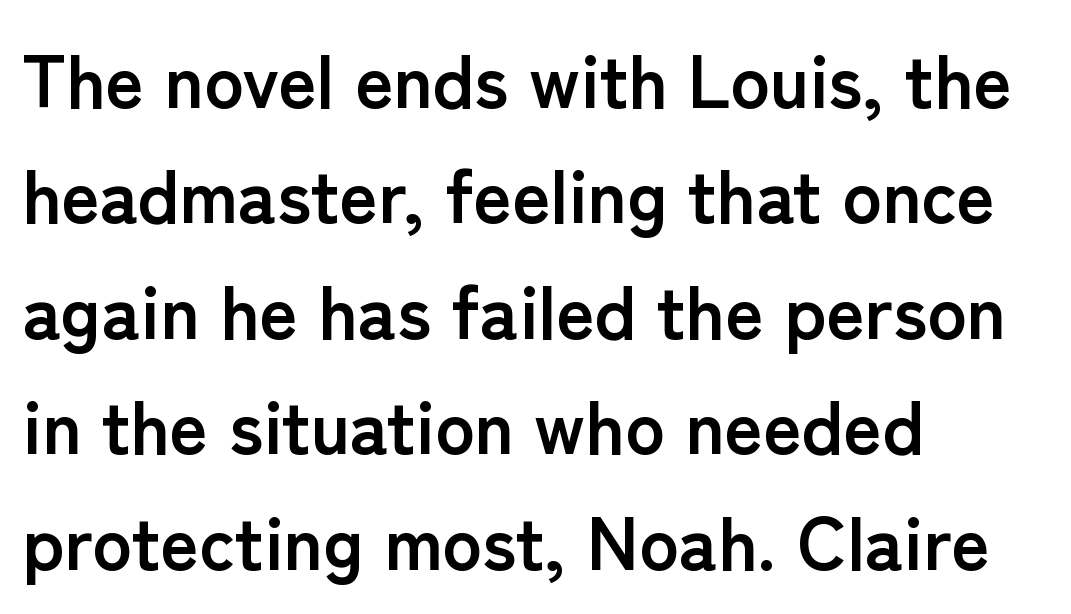
Q: Is the text bold? A: Yes.
Q: Is the text italic (slanted)? A: No, it is upright.
Q: Is the typeface a serif or a sans-serif typeface? A: Sans-serif.
Q: Is the text underlined? A: No.
Q: How is the paragraph aligned? A: Left-aligned.
Q: Is the spacing between letters normal or unusually wide? A: Normal.
Q: Is the spacing between lines tight, normal or loose? A: Normal.
Q: Width (condensed, normal, or wide)? A: Normal.
Q: Stroke contrast? A: Low.
Q: x-height? A: Medium.
Q: Monospaced? A: No.
